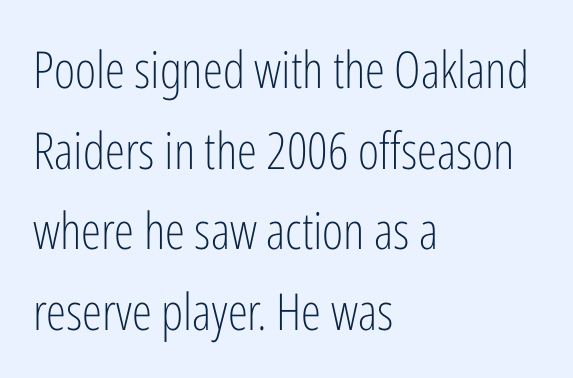
Q: Is the text bold? A: No.
Q: Is the text italic (slanted)? A: No, it is upright.
Q: Is the typeface a serif or a sans-serif typeface? A: Sans-serif.
Q: Is the text underlined? A: No.
Q: How is the paragraph aligned? A: Left-aligned.
Q: Is the spacing between letters normal or unusually wide? A: Normal.
Q: Is the spacing between lines tight, normal or loose? A: Normal.
Q: Width (condensed, normal, or wide)? A: Condensed.
Q: Stroke contrast? A: Low.
Q: x-height? A: Medium.
Q: Monospaced? A: No.
